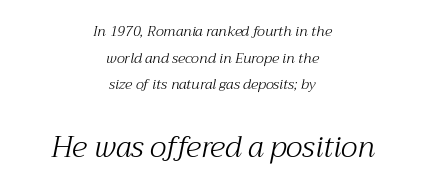
Descenders are the only things crossing below the line. The composition opens small and finishes big. If you measured baseline to baseline, you'd find a long distance. This sample uses an oblique cut, with every glyph tilted off the vertical. Looks like regular typesetting: each glyph gets only the width it needs.
